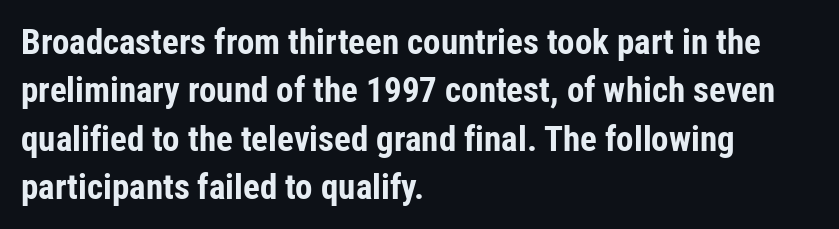
{"serif": "no", "italic": "no", "bold": "yes", "weight": "bold", "width": "condensed", "stroke_contrast": "low", "x_height": "medium", "monospaced": "no", "underline": "no", "align": "left", "line_spacing": "normal", "line_spacing_ratio": 1.38, "letter_spacing": "normal", "letter_spacing_em": 0.0, "glyph_px": 35}
